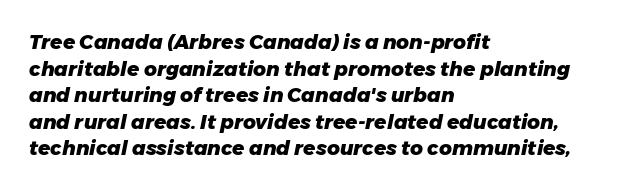
Check the space under the baseline: it is left empty. Successive baselines arrive at the customary interval. The letterforms sit shoulder to shoulder at normal distance. Where is the straight margin? On the left. The face used here has a pronounced slope to its letters.
